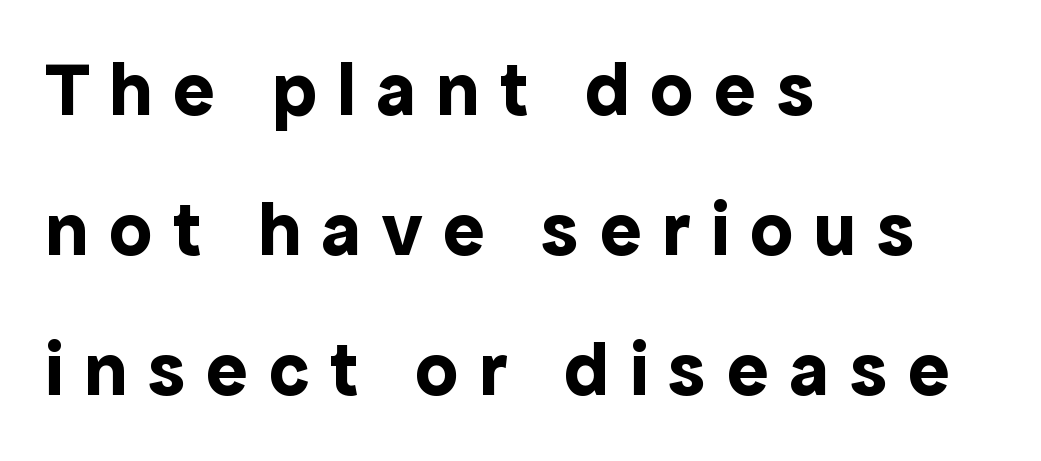
Leftover space on each line is placed entirely after the last word. These lines are rendered in a variable-pitch font. Style check: upright. Honestly, there is no underline to notice here at all.
